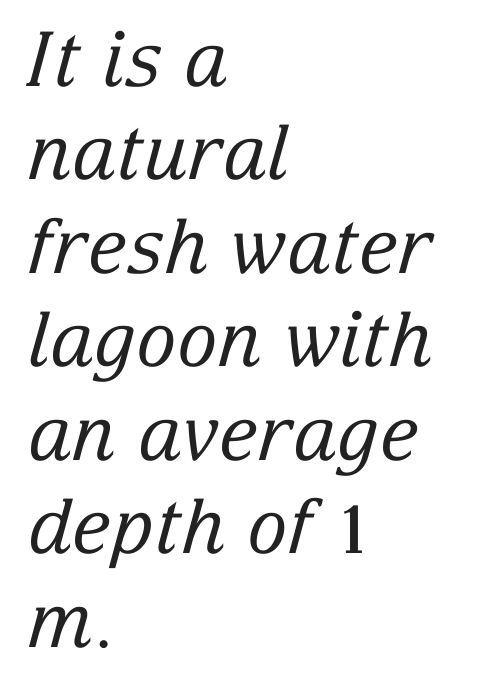
{"serif": "yes", "italic": "yes", "lean": "right", "slant_degrees": 15, "bold": "no", "weight": "regular", "width": "normal", "stroke_contrast": "low", "x_height": "medium", "monospaced": "no", "underline": "no", "align": "left", "line_spacing_ratio": 1.23, "letter_spacing": "normal", "letter_spacing_em": 0.0, "glyph_px": 76}
